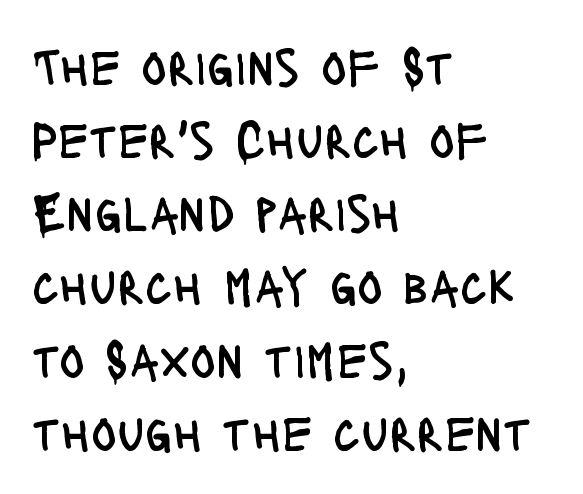
In terms of posture, this sample is upright. The rendering anchors every line to the left-hand side. The characters are drawn with everyday or finer stroke widths. Letters rest on an invisible, unmarked baseline. If you measured baseline to baseline, you'd find a middling distance. Look at the tracking — it's just the regular setting, nothing added.
